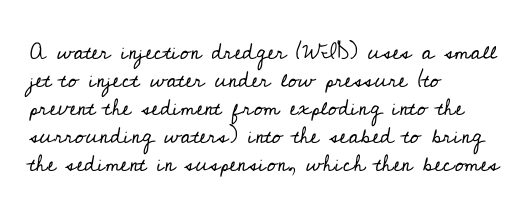
{"bold": "no", "underline": "no", "align": "left", "line_spacing_ratio": 1.22, "letter_spacing": "normal", "letter_spacing_em": 0.0, "glyph_px": 23}
